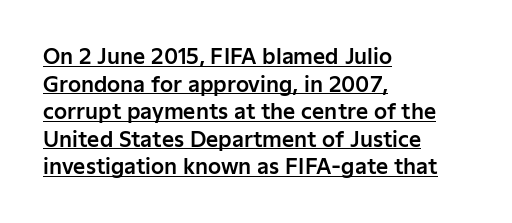
{"italic": "no", "underline": "yes", "align": "left", "line_spacing": "normal", "line_spacing_ratio": 1.31, "letter_spacing": "normal", "letter_spacing_em": 0.0, "glyph_px": 21}
